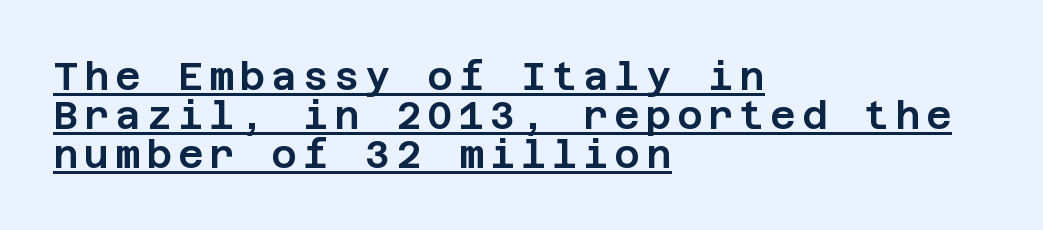
Underlining? Definitely there. If you measured baseline to baseline, you'd find a short distance. The type family on display is of the sans-serif kind. The lettering holds an erect, upright posture throughout. Caption: multi-line text, flush left, ragged right.
